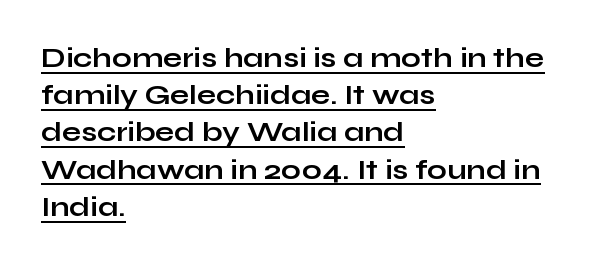
A typesetter would label this face a sans. Underlined type. Caption: standard tracking, unaltered. Chunky letters — that's bold for sure. Notice how the passage keeps a crisp vertical edge on the left only. The font's upright variant was chosen for this text.
